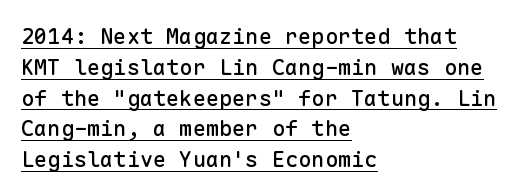
Where is the straight margin? On the left. Short note: letters normally spaced. A typesetter would call this leading conventional body-copy spacing. The glyphs are accompanied by a horizontal stroke just below them. Posture: straight, roman, zero tilt.
